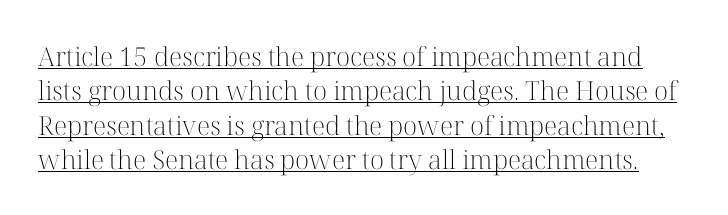
{"italic": "no", "bold": "no", "underline": "yes", "line_spacing": "normal", "line_spacing_ratio": 1.32, "letter_spacing": "normal", "letter_spacing_em": 0.0, "glyph_px": 26}
